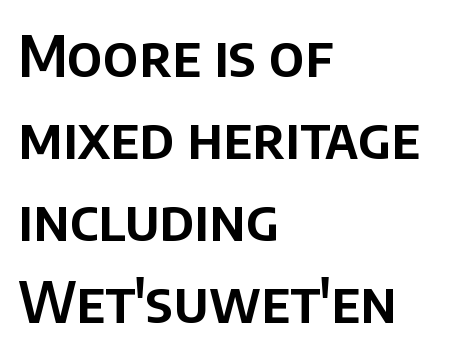
The image shows 57 px sans-serif type, upright; set left-aligned, normal line spacing (1.44x), normal letter spacing, not underlined; low stroke contrast and a large x-height.
